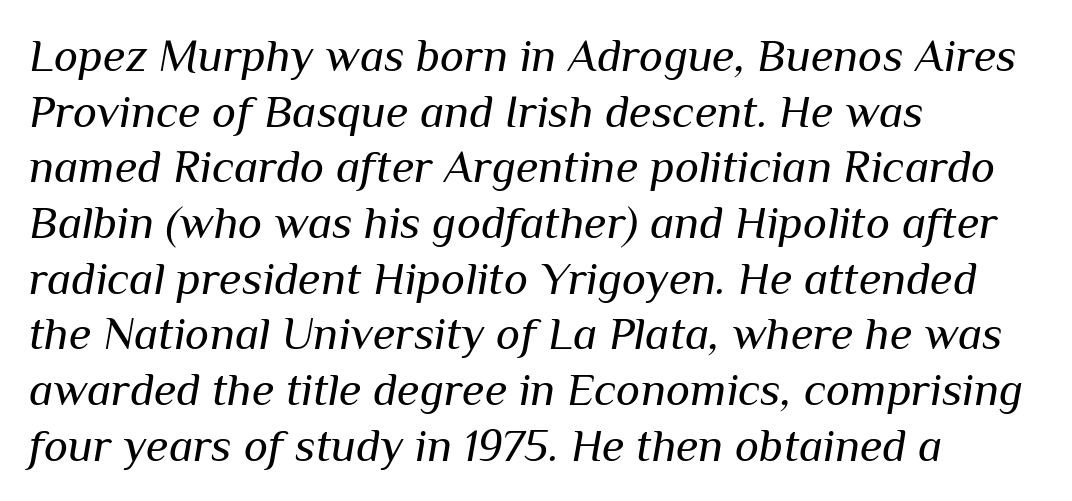
Q: Is the text bold? A: No.
Q: Is the text italic (slanted)? A: Yes, it leans right by about 10 degrees.
Q: Is the text underlined? A: No.
Q: How is the paragraph aligned? A: Left-aligned.
Q: Is the spacing between letters normal or unusually wide? A: Normal.
Q: Width (condensed, normal, or wide)? A: Normal.
Q: Stroke contrast? A: Medium.
Q: x-height? A: Medium.
Q: Monospaced? A: No.
